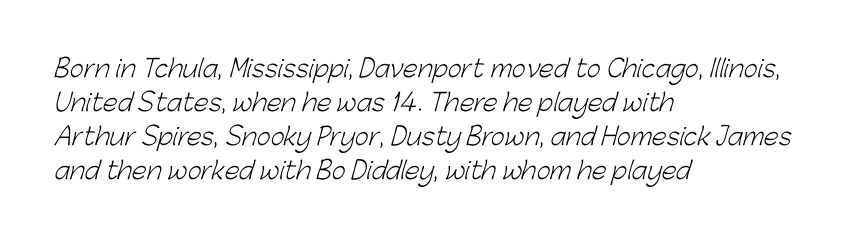
Q: Is the text bold? A: No.
Q: Is the text underlined? A: No.
Q: How is the paragraph aligned? A: Left-aligned.
Q: Is the spacing between letters normal or unusually wide? A: Normal.
Q: Is the spacing between lines tight, normal or loose? A: Normal.
